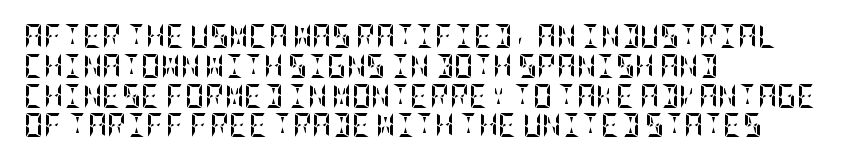
Q: Is the text bold? A: Yes.
Q: Is the text italic (slanted)? A: No, it is upright.
Q: Is the text underlined? A: No.
Q: How is the paragraph aligned? A: Left-aligned.
Q: Is the spacing between letters normal or unusually wide? A: Normal.
